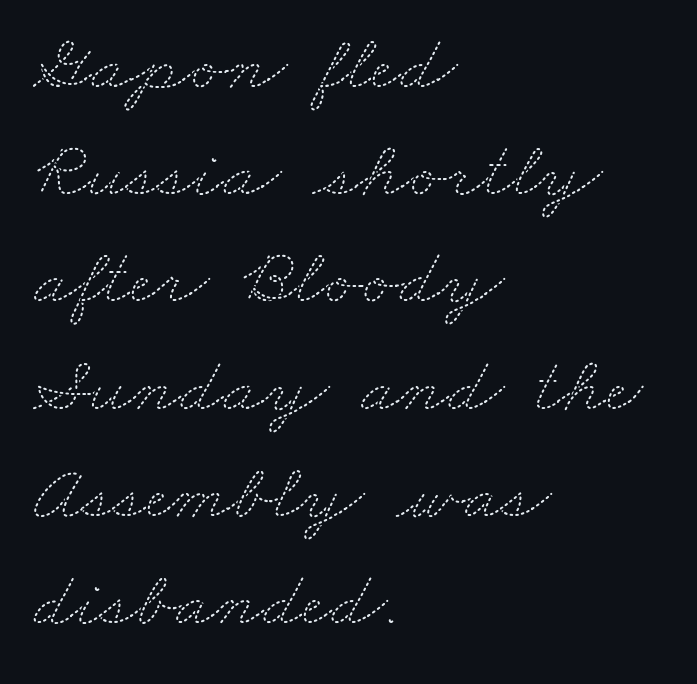
{"bold": "no", "weight": "thin", "width": "wide", "stroke_contrast": "medium", "x_height": "small", "monospaced": "no", "underline": "no", "align": "left", "line_spacing": "normal", "line_spacing_ratio": 1.34, "letter_spacing": "normal", "letter_spacing_em": 0.0, "glyph_px": 80}
